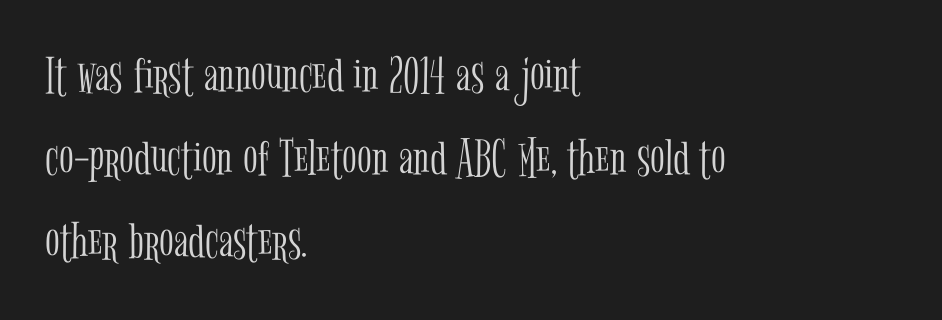
Q: Is the text bold? A: No.
Q: Is the text italic (slanted)? A: No, it is upright.
Q: Is the typeface a serif or a sans-serif typeface? A: Serif.
Q: Is the text underlined? A: No.
Q: How is the paragraph aligned? A: Left-aligned.
Q: Is the spacing between letters normal or unusually wide? A: Normal.
Q: Is the spacing between lines tight, normal or loose? A: Normal.
Q: Width (condensed, normal, or wide)? A: Condensed.
Q: Stroke contrast? A: Low.
Q: x-height? A: Medium.
Q: Monospaced? A: No.
